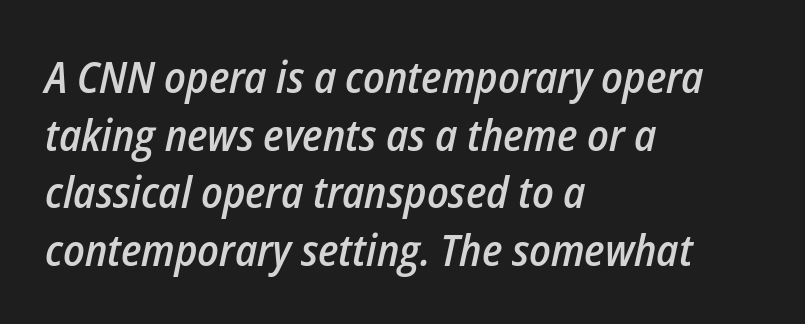
The font's italic variant was chosen for this text. Weight check: semibold — heavier than regular, not quite bold. A student would call this left alignment; a typographer would say flush left, rag right. Looks like regular typesetting: each glyph gets only the width it needs. The passage shown has conventional tracking throughout.
